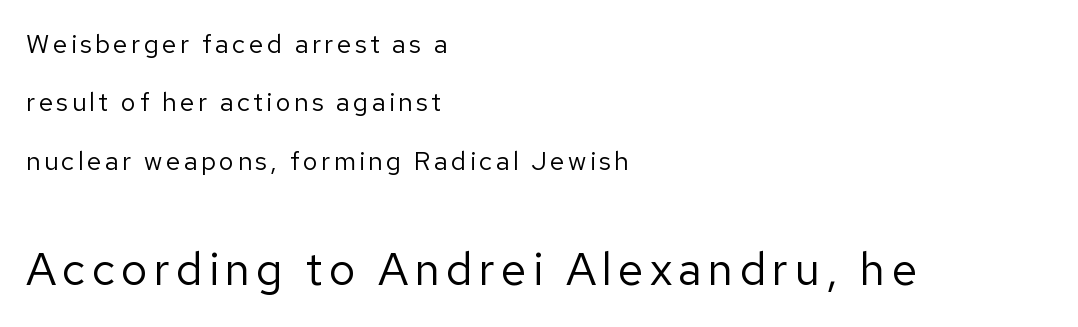
Q: Is the text bold? A: No.
Q: Is the text italic (slanted)? A: No, it is upright.
Q: Is the typeface a serif or a sans-serif typeface? A: Sans-serif.
Q: Is the text underlined? A: No.
Q: How is the paragraph aligned? A: Left-aligned.
Q: Is the spacing between lines tight, normal or loose? A: Loose.
Q: Which block of text is set in a larger size, the first (top) or the second (bottom)? A: The second (bottom) one.
Q: Width (condensed, normal, or wide)? A: Normal.
Q: Stroke contrast? A: Low.
Q: x-height? A: Medium.
Q: Monospaced? A: No.
